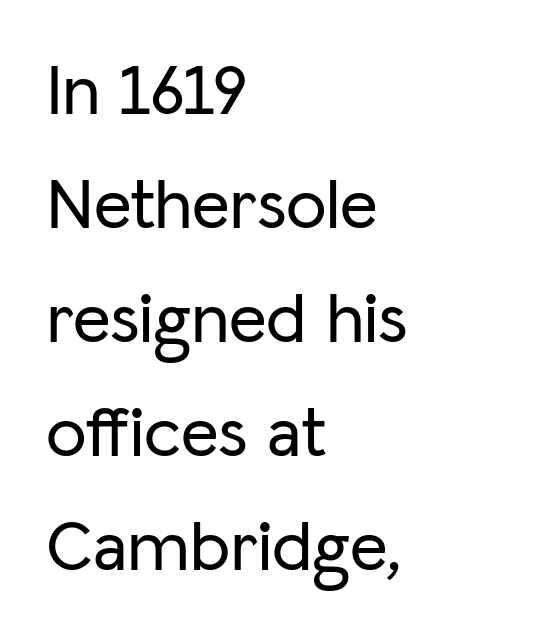
Q: Is the text italic (slanted)? A: No, it is upright.
Q: Is the typeface a serif or a sans-serif typeface? A: Sans-serif.
Q: Is the text underlined? A: No.
Q: How is the paragraph aligned? A: Left-aligned.
Q: Is the spacing between letters normal or unusually wide? A: Normal.
Q: Is the spacing between lines tight, normal or loose? A: Normal.
Q: Width (condensed, normal, or wide)? A: Normal.
Q: Stroke contrast? A: Low.
Q: x-height? A: Medium.
Q: Monospaced? A: No.
